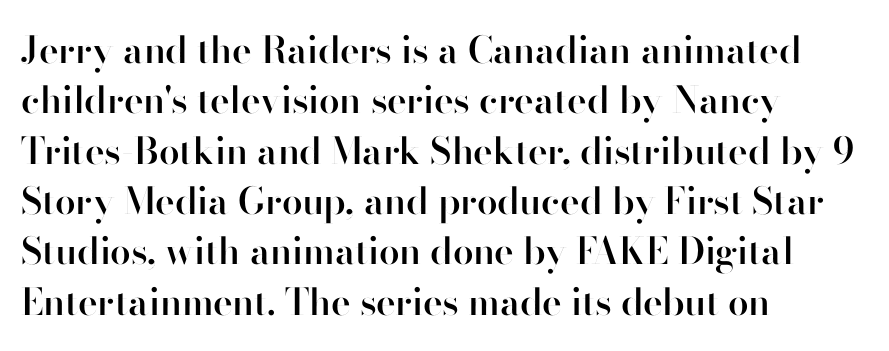
Q: Is the text bold? A: Semi-bold.
Q: Is the text italic (slanted)? A: No, it is upright.
Q: Is the typeface a serif or a sans-serif typeface? A: Sans-serif.
Q: Is the text underlined? A: No.
Q: How is the paragraph aligned? A: Left-aligned.
Q: Is the spacing between letters normal or unusually wide? A: Normal.
Q: Is the spacing between lines tight, normal or loose? A: Normal.
Q: Width (condensed, normal, or wide)? A: Normal.
Q: Stroke contrast? A: High.
Q: x-height? A: Small.
Q: Monospaced? A: No.
